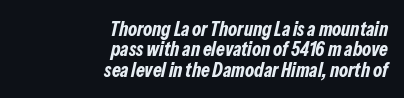
The horizontal fit of the characters is conventional and even. The glyphs have the mass of a bold cut. Compared with ordinary roman type, these characters are visibly tilted. This sample trades vertical openness for compactness between lines.
